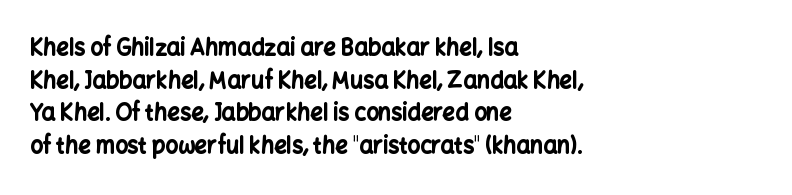
Q: Is the text bold? A: Yes.
Q: Is the text italic (slanted)? A: No, it is upright.
Q: Is the text underlined? A: No.
Q: How is the paragraph aligned? A: Left-aligned.
Q: Is the spacing between letters normal or unusually wide? A: Normal.
Q: Is the spacing between lines tight, normal or loose? A: Normal.
